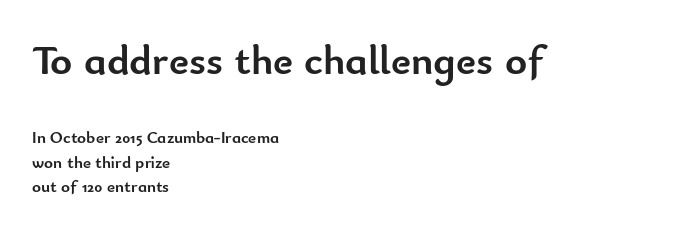
The image shows 42 px semibold sans-serif type, upright; set left-aligned, normal line spacing (1.44x), normal letter spacing, not underlined; the first (top) block is 2.47x larger; low stroke contrast and a small x-height.
